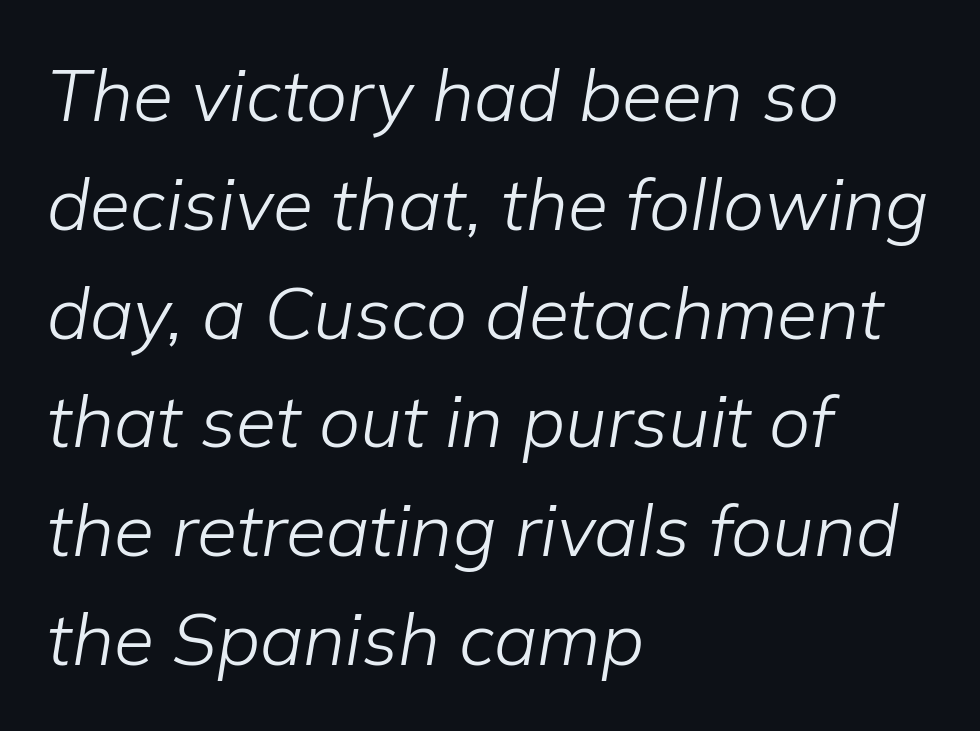
Left-aligned paragraph, ragged on the right. The words here are not underlined. Rendered with sloped, italic letterforms. What's the leading like? Ordinary, nothing unusual.
